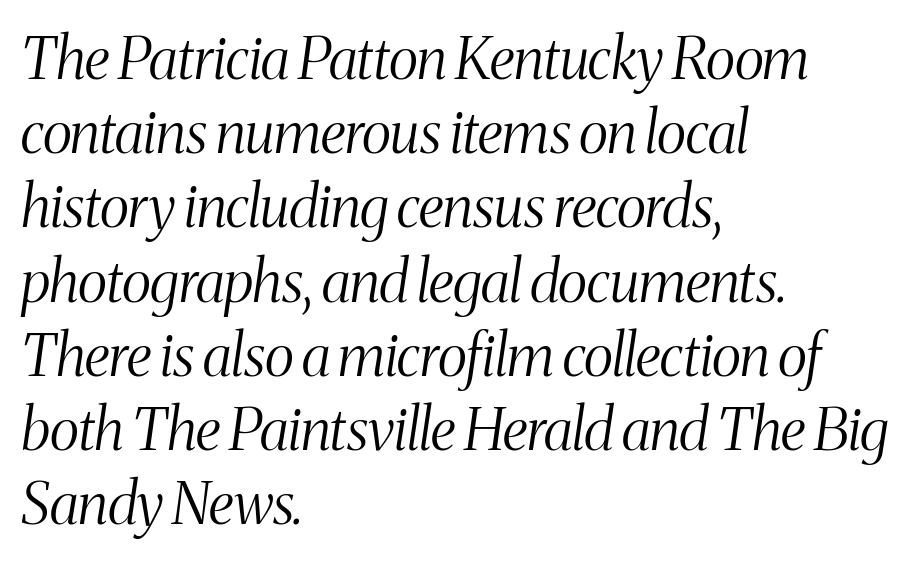
{"serif": "yes", "italic": "yes", "lean": "right", "slant_degrees": 8, "bold": "no", "weight": "light", "width": "condensed", "stroke_contrast": "medium", "x_height": "medium", "monospaced": "no", "underline": "no", "align": "left", "line_spacing": "normal", "line_spacing_ratio": 1.28, "letter_spacing": "normal", "letter_spacing_em": 0.0, "glyph_px": 58}
